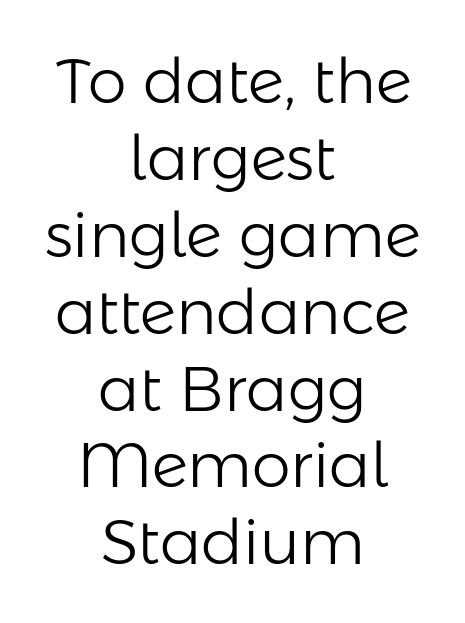
Q: Is the text bold? A: No.
Q: Is the text italic (slanted)? A: No, it is upright.
Q: Is the typeface a serif or a sans-serif typeface? A: Sans-serif.
Q: Is the text underlined? A: No.
Q: How is the paragraph aligned? A: Centered.
Q: Is the spacing between letters normal or unusually wide? A: Normal.
Q: Width (condensed, normal, or wide)? A: Normal.
Q: Stroke contrast? A: Low.
Q: x-height? A: Medium.
Q: Monospaced? A: No.
